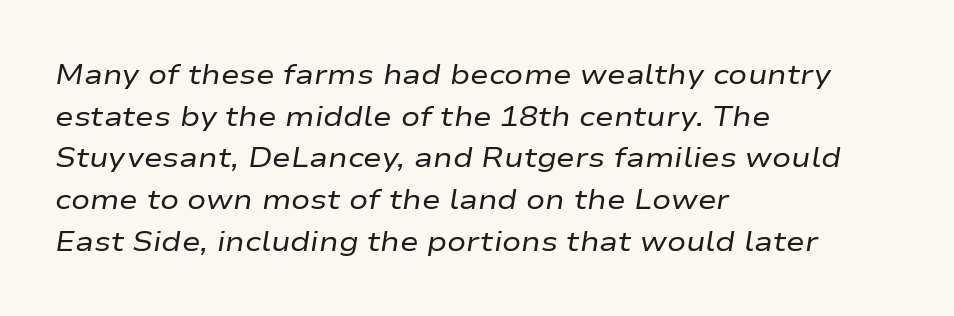
Q: Is the text bold? A: No.
Q: Is the text italic (slanted)? A: Yes, it leans right by about 9 degrees.
Q: Is the text underlined? A: No.
Q: How is the paragraph aligned? A: Left-aligned.
Q: Is the spacing between letters normal or unusually wide? A: Normal.
Q: Is the spacing between lines tight, normal or loose? A: Normal.
Q: Width (condensed, normal, or wide)? A: Wide.
Q: Stroke contrast? A: Low.
Q: x-height? A: Medium.
Q: Monospaced? A: No.
